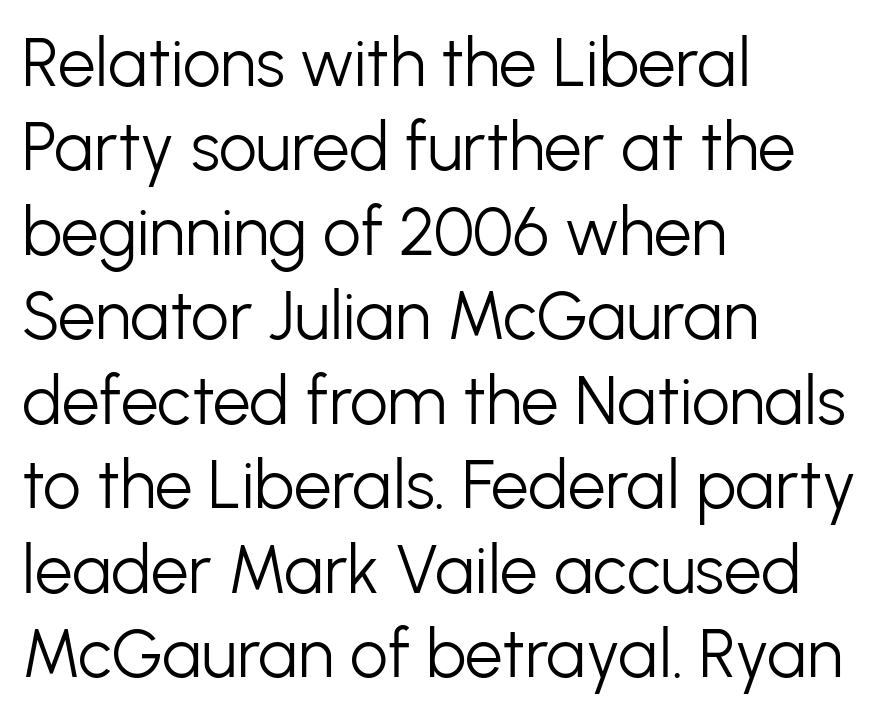
{"serif": "no", "italic": "no", "bold": "no", "weight": "light", "width": "normal", "stroke_contrast": "low", "x_height": "medium", "monospaced": "no", "underline": "no", "align": "left", "line_spacing": "normal", "line_spacing_ratio": 1.26, "letter_spacing": "normal", "letter_spacing_em": 0.0, "glyph_px": 67}
